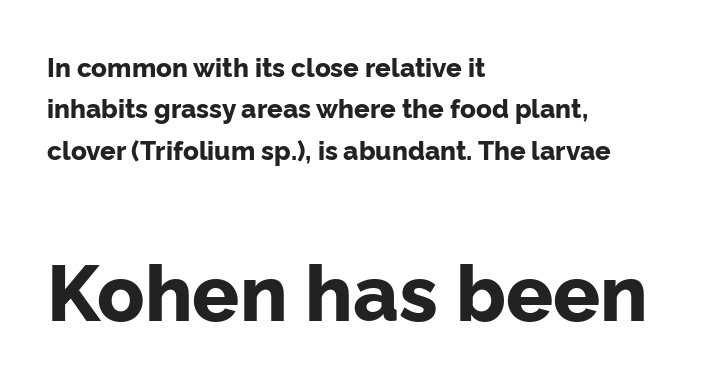
{"serif": "no", "italic": "no", "bold": "yes", "weight": "bold", "width": "normal", "stroke_contrast": "low", "x_height": "medium", "monospaced": "no", "underline": "no", "align": "left", "line_spacing": "normal", "line_spacing_ratio": 1.59, "letter_spacing": "normal", "letter_spacing_em": 0.0, "larger_block": "second", "size_ratio": 3.0, "glyph_px": 78}
